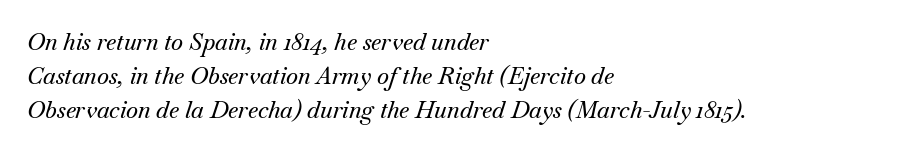
{"italic": "yes", "lean": "right", "slant_degrees": 18, "underline": "no", "align": "left", "line_spacing": "normal", "line_spacing_ratio": 1.48, "letter_spacing": "normal", "letter_spacing_em": 0.0, "glyph_px": 23}
